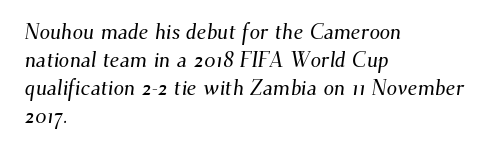
{"underline": "no", "align": "left", "line_spacing": "normal", "line_spacing_ratio": 1.33, "letter_spacing": "normal", "letter_spacing_em": 0.0, "glyph_px": 21}
